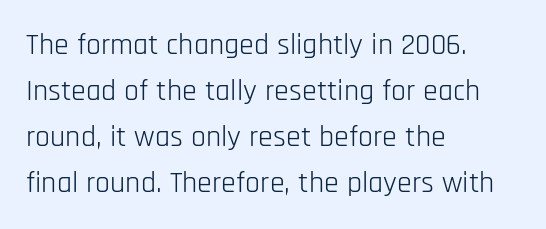
Typeset ragged right — the left edge is the straight one. A typesetter would call this proportional, since set widths differ per character. Weight: in the light-to-regular range. Plain, unruled lines of type.
